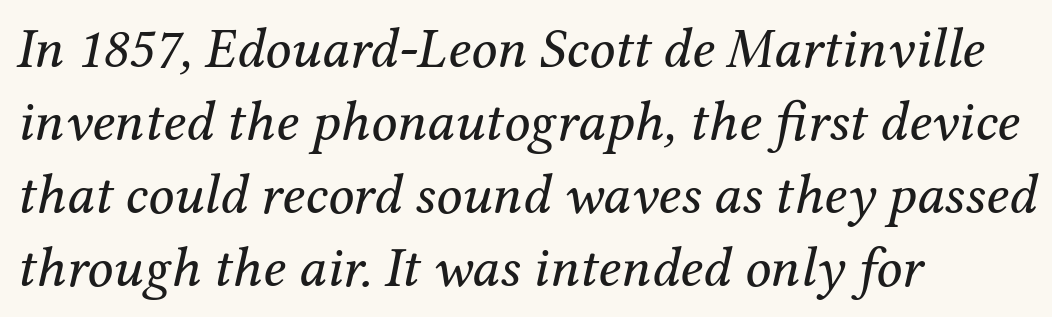
{"serif": "yes", "italic": "yes", "lean": "right", "slant_degrees": 12, "bold": "no", "weight": "regular", "width": "normal", "stroke_contrast": "medium", "x_height": "medium", "monospaced": "no", "underline": "no", "align": "left", "line_spacing": "normal", "line_spacing_ratio": 1.28, "letter_spacing": "normal", "letter_spacing_em": 0.0, "glyph_px": 57}
